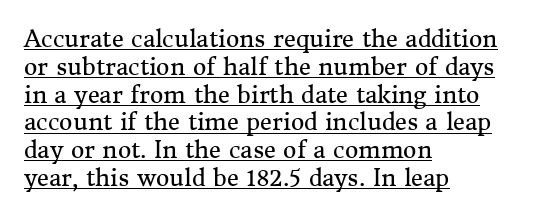
Q: Is the text bold? A: No.
Q: Is the text italic (slanted)? A: No, it is upright.
Q: Is the text underlined? A: Yes.
Q: How is the paragraph aligned? A: Left-aligned.
Q: Is the spacing between letters normal or unusually wide? A: Normal.
